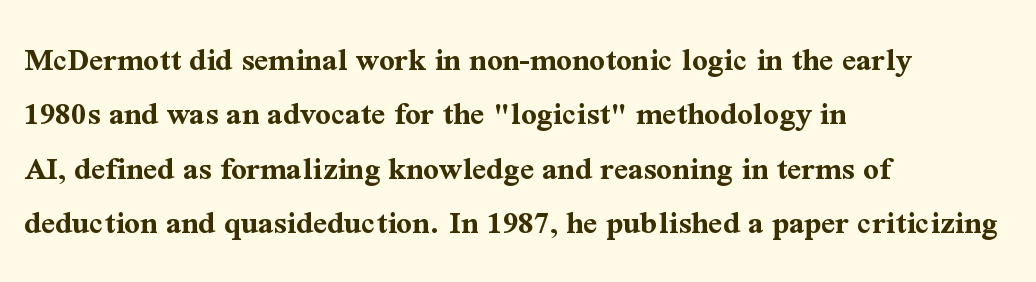
Q: Is the text bold? A: Yes.
Q: Is the text italic (slanted)? A: No, it is upright.
Q: Is the typeface a serif or a sans-serif typeface? A: Serif.
Q: Is the text underlined? A: No.
Q: How is the paragraph aligned? A: Left-aligned.
Q: Is the spacing between letters normal or unusually wide? A: Normal.
Q: Is the spacing between lines tight, normal or loose? A: Normal.
Q: Width (condensed, normal, or wide)? A: Normal.
Q: Stroke contrast? A: Medium.
Q: x-height? A: Medium.
Q: Monospaced? A: No.
